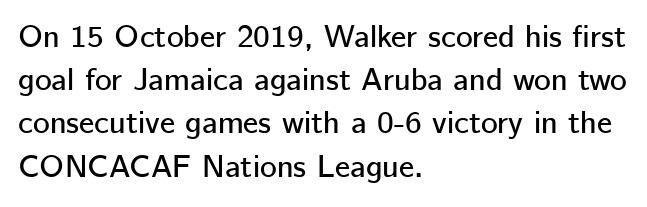
{"serif": "no", "italic": "no", "width": "normal", "stroke_contrast": "low", "x_height": "medium", "monospaced": "no", "underline": "no", "align": "left", "line_spacing": "normal", "line_spacing_ratio": 1.35, "letter_spacing": "normal", "letter_spacing_em": 0.0, "glyph_px": 32}
